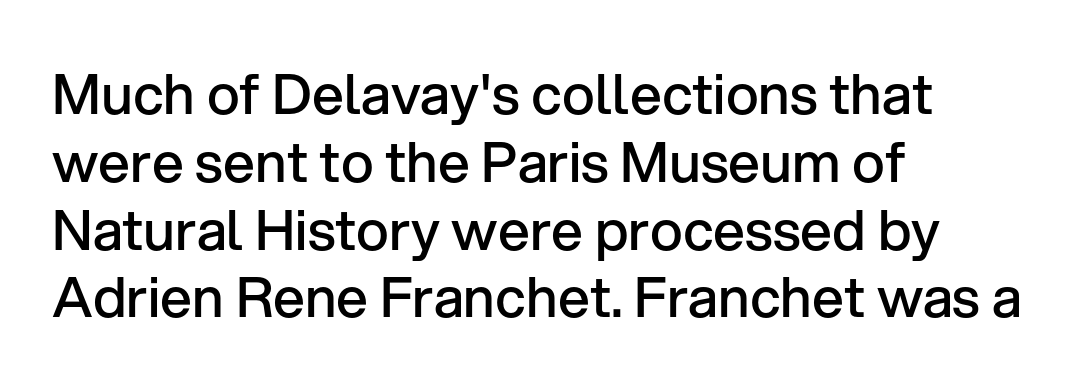
Q: Is the text bold? A: Semi-bold.
Q: Is the text italic (slanted)? A: No, it is upright.
Q: Is the typeface a serif or a sans-serif typeface? A: Sans-serif.
Q: Is the text underlined? A: No.
Q: How is the paragraph aligned? A: Left-aligned.
Q: Is the spacing between letters normal or unusually wide? A: Normal.
Q: Width (condensed, normal, or wide)? A: Normal.
Q: Stroke contrast? A: Low.
Q: x-height? A: Medium.
Q: Monospaced? A: No.
